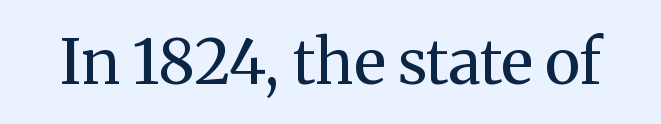
The image shows 62 px regular-weight serif type, upright; set normal letter spacing, not underlined; medium stroke contrast and a medium x-height.
